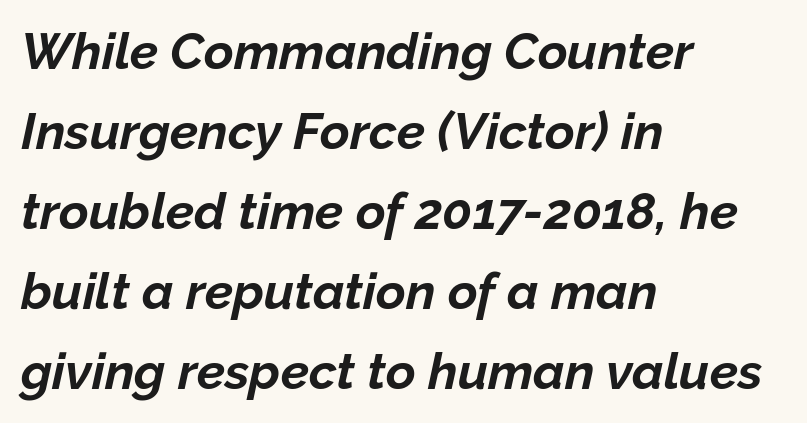
{"italic": "yes", "lean": "right", "slant_degrees": 12, "bold": "yes", "weight": "bold", "width": "normal", "stroke_contrast": "low", "x_height": "medium", "monospaced": "no", "underline": "no", "align": "left", "line_spacing": "normal", "line_spacing_ratio": 1.57, "letter_spacing": "normal", "letter_spacing_em": 0.0, "glyph_px": 51}
